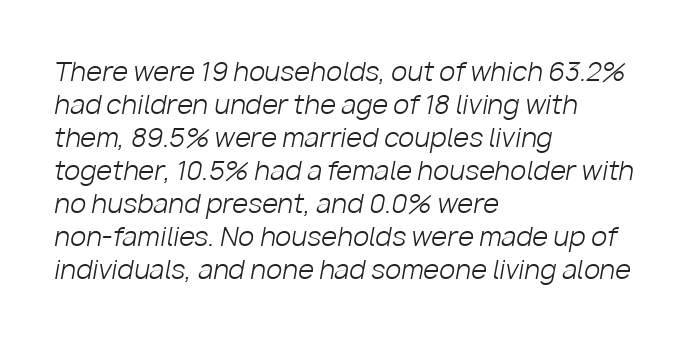
The image shows 26 px text type, italic (leaning right); set left-aligned, normal line spacing (1.27x), normal letter spacing, not underlined.
